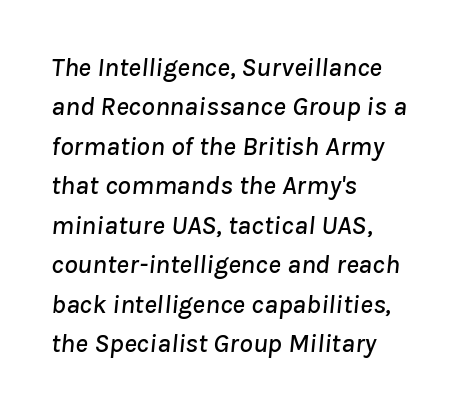
The lines in this sample share a left origin and differ only in where they stop. This block has exactly the height ordinary leading produces. Nobody touched the tracking dial on this one. Only glyphs here, with clear space below each row.
